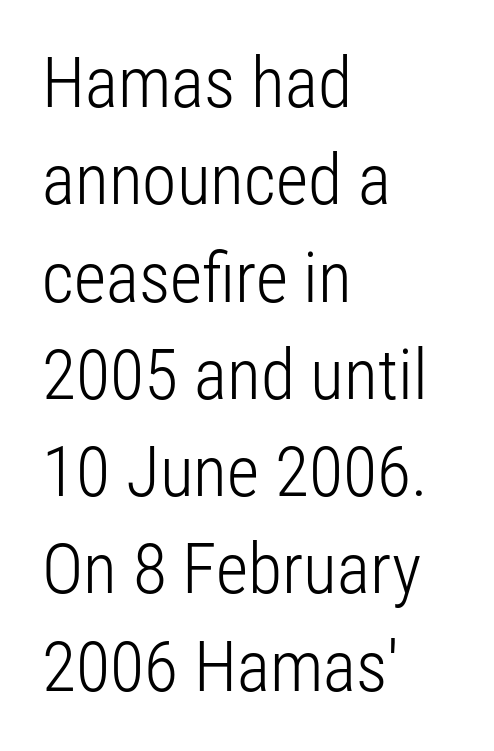
{"serif": "no", "italic": "no", "bold": "no", "weight": "light", "width": "condensed", "stroke_contrast": "low", "x_height": "medium", "monospaced": "no", "underline": "no", "align": "left", "line_spacing": "normal", "line_spacing_ratio": 1.39, "letter_spacing": "normal", "letter_spacing_em": 0.0, "glyph_px": 70}
